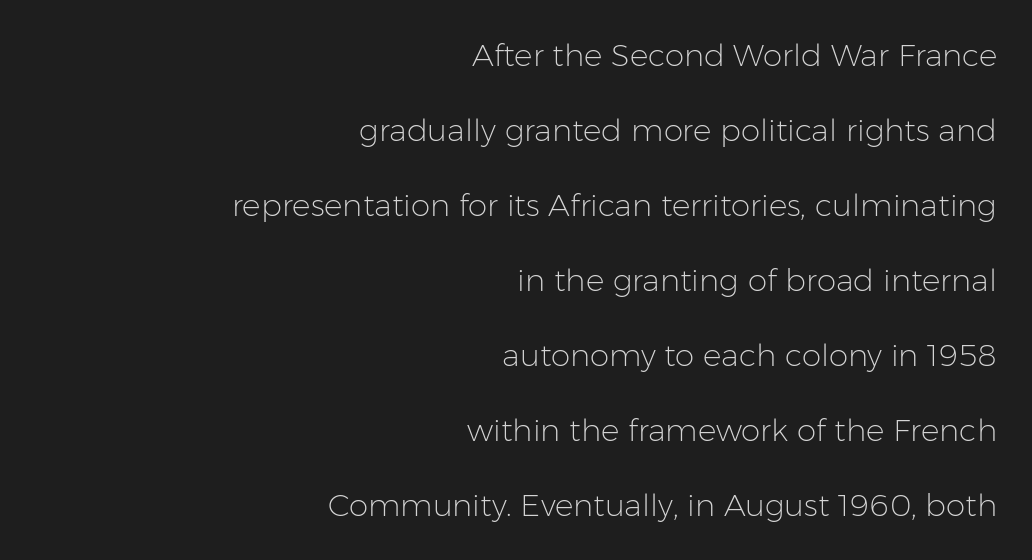
The image shows 31 px light sans-serif type, upright; set right-aligned, loose line spacing (2.42x), normal letter spacing, not underlined; low stroke contrast and a medium x-height.
